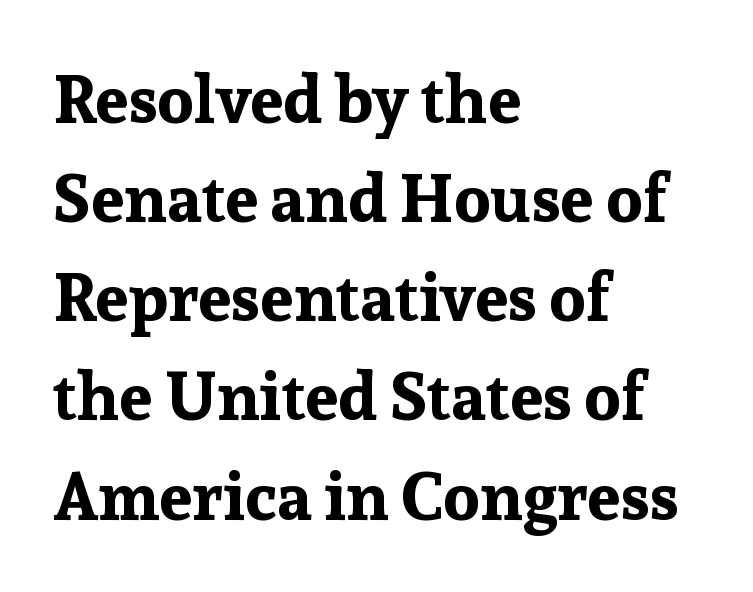
You could not count columns in this text — the font is proportionally spaced. Note: serifs present on the glyphs. Thick stems and heavy bowls — unmistakably bold. Leading matches the norm, producing a regular column. Honestly, the letter spacing is just normal — you wouldn't notice it.
